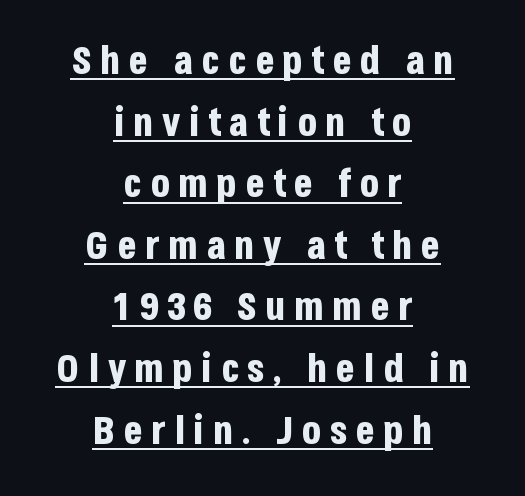
Q: Is the text bold? A: Yes.
Q: Is the text italic (slanted)? A: No, it is upright.
Q: Is the typeface a serif or a sans-serif typeface? A: Sans-serif.
Q: Is the text underlined? A: Yes.
Q: How is the paragraph aligned? A: Centered.
Q: Is the spacing between letters normal or unusually wide? A: Unusually wide.
Q: Is the spacing between lines tight, normal or loose? A: Normal.
Q: Width (condensed, normal, or wide)? A: Condensed.
Q: Stroke contrast? A: Low.
Q: x-height? A: Large.
Q: Monospaced? A: No.
